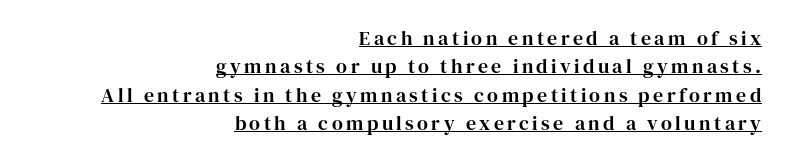
Q: Is the text italic (slanted)? A: No, it is upright.
Q: Is the text underlined? A: Yes.
Q: How is the paragraph aligned? A: Right-aligned.
Q: Is the spacing between lines tight, normal or loose? A: Normal.
